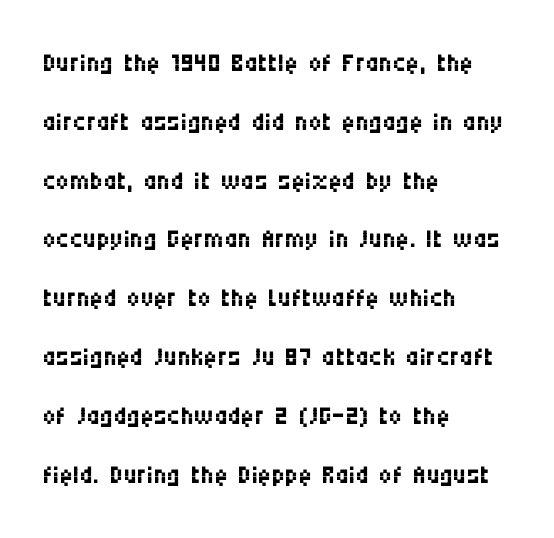
The space directly below the letters is spotless. Short and long lines alike share a common starting point at left. This sample uses plain, unmodified letter spacing. Each letter keeps its own natural width here, so spacing adapts to shape.
